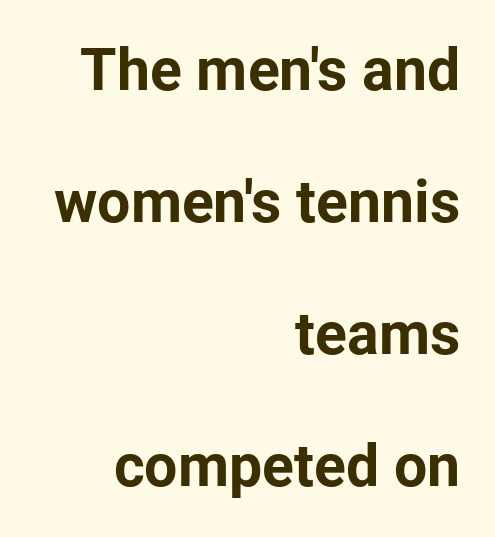
The image shows 59 px bold sans-serif type, upright; set right-aligned, loose line spacing (2.24x), normal letter spacing, not underlined; low stroke contrast and a medium x-height.
